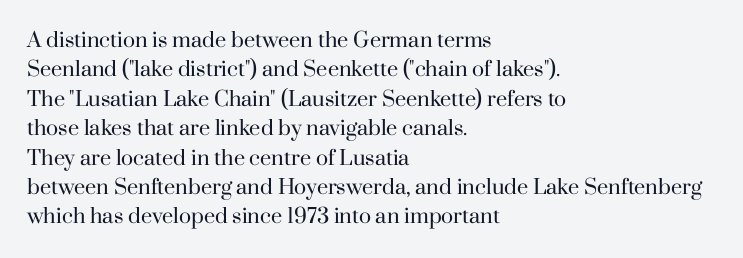
Q: Is the text bold? A: No.
Q: Is the text italic (slanted)? A: No, it is upright.
Q: Is the text underlined? A: No.
Q: How is the paragraph aligned? A: Left-aligned.
Q: Is the spacing between letters normal or unusually wide? A: Normal.
Q: Is the spacing between lines tight, normal or loose? A: Normal.
